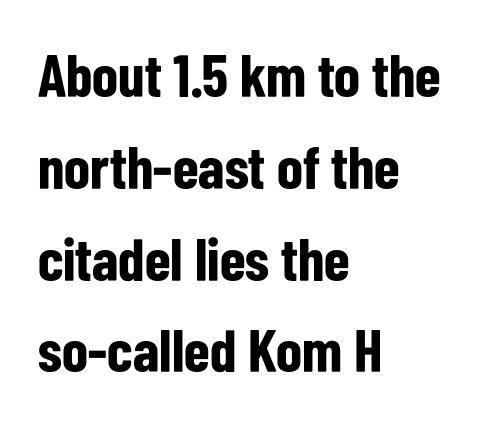
{"serif": "no", "italic": "no", "bold": "yes", "weight": "bold", "width": "condensed", "stroke_contrast": "low", "x_height": "medium", "monospaced": "no", "underline": "no", "align": "left", "line_spacing": "normal", "line_spacing_ratio": 1.53, "letter_spacing": "normal", "letter_spacing_em": 0.0, "glyph_px": 60}
